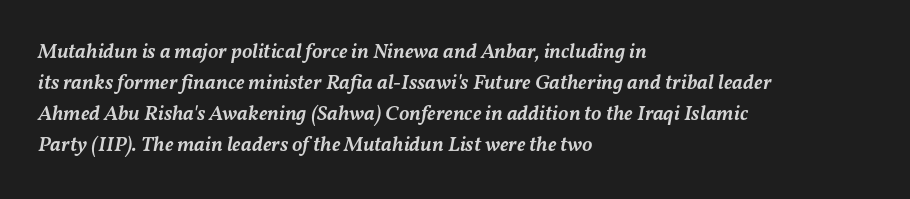
{"italic": "yes", "lean": "right", "slant_degrees": 11, "bold": "semi", "underline": "no", "align": "left", "line_spacing": "normal", "line_spacing_ratio": 1.47, "letter_spacing": "normal", "letter_spacing_em": 0.0, "glyph_px": 21}
